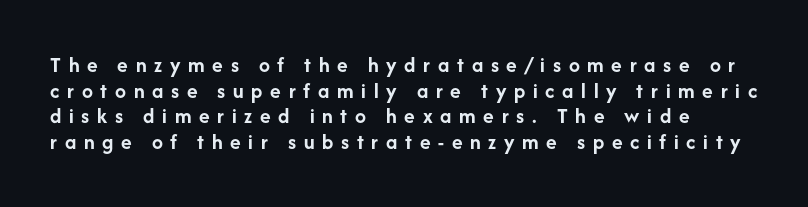
Q: Is the text bold? A: Yes.
Q: Is the text italic (slanted)? A: No, it is upright.
Q: Is the text underlined? A: No.
Q: Is the spacing between letters normal or unusually wide? A: Unusually wide.
